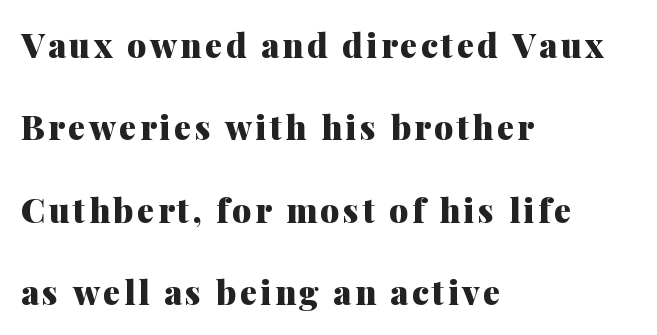
{"serif": "yes", "italic": "no", "bold": "yes", "weight": "heavy", "width": "normal", "stroke_contrast": "medium", "x_height": "medium", "monospaced": "no", "underline": "no", "align": "left", "line_spacing": "loose", "line_spacing_ratio": 2.42, "glyph_px": 34}
